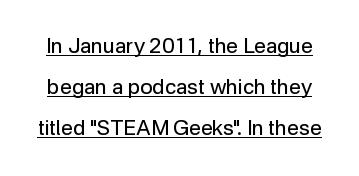
The image shows 21 px text type, upright; set loose line spacing (1.95x), normal letter spacing, underlined.
